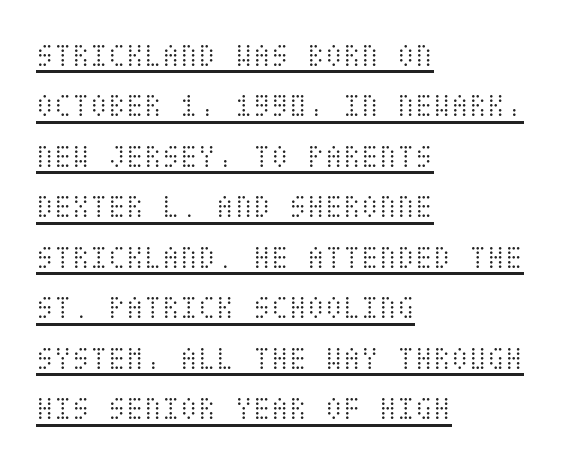
Q: Is the text bold? A: No.
Q: Is the text italic (slanted)? A: No, it is upright.
Q: Is the text underlined? A: Yes.
Q: How is the paragraph aligned? A: Left-aligned.
Q: Is the spacing between letters normal or unusually wide? A: Normal.
Q: Is the spacing between lines tight, normal or loose? A: Normal.
Q: Width (condensed, normal, or wide)? A: Condensed.
Q: Stroke contrast? A: Medium.
Q: x-height? A: Large.
